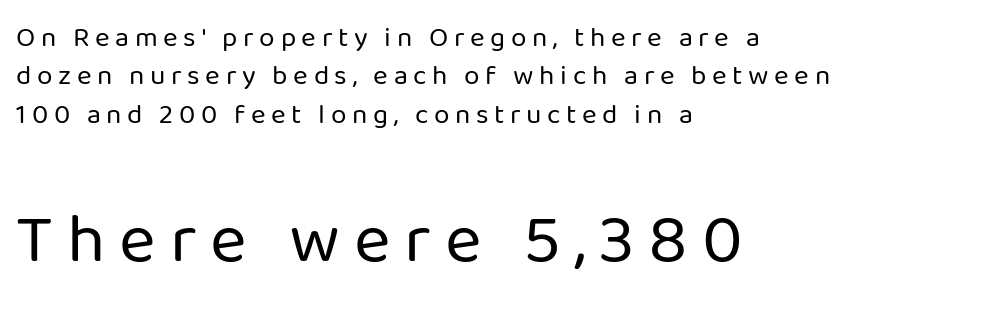
Q: Is the text bold? A: No.
Q: Is the text italic (slanted)? A: No, it is upright.
Q: Is the typeface a serif or a sans-serif typeface? A: Sans-serif.
Q: Is the text underlined? A: No.
Q: How is the paragraph aligned? A: Left-aligned.
Q: Is the spacing between letters normal or unusually wide? A: Unusually wide.
Q: Is the spacing between lines tight, normal or loose? A: Normal.
Q: Which block of text is set in a larger size, the first (top) or the second (bottom)? A: The second (bottom) one.
Q: Width (condensed, normal, or wide)? A: Normal.
Q: Stroke contrast? A: Low.
Q: x-height? A: Medium.
Q: Monospaced? A: No.
